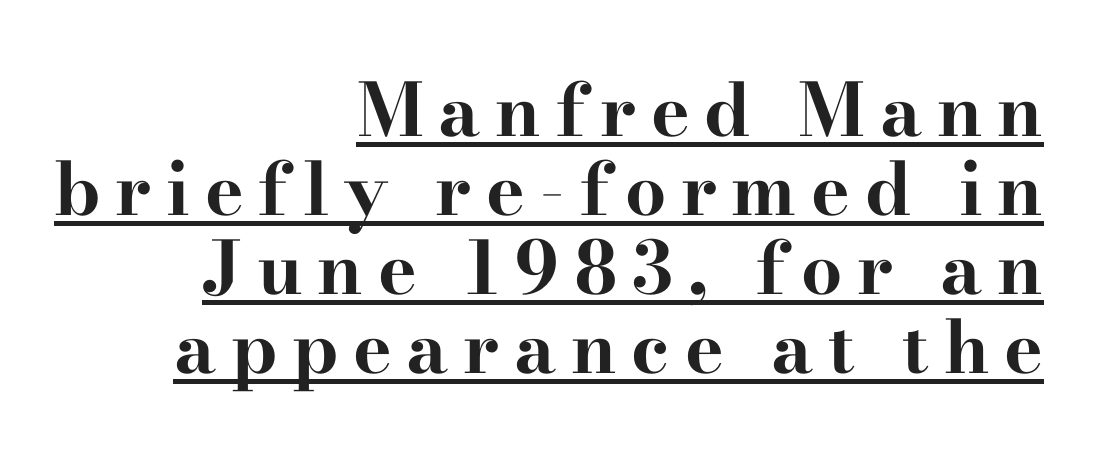
Q: Is the text bold? A: Yes.
Q: Is the text italic (slanted)? A: No, it is upright.
Q: Is the typeface a serif or a sans-serif typeface? A: Serif.
Q: Is the text underlined? A: Yes.
Q: How is the paragraph aligned? A: Right-aligned.
Q: Is the spacing between letters normal or unusually wide? A: Unusually wide.
Q: Is the spacing between lines tight, normal or loose? A: Tight.
Q: Width (condensed, normal, or wide)? A: Wide.
Q: Stroke contrast? A: High.
Q: x-height? A: Small.
Q: Monospaced? A: No.
